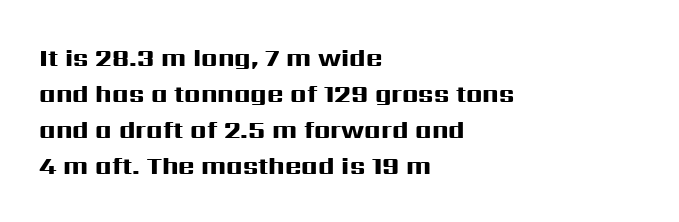
{"italic": "no", "bold": "yes", "underline": "no", "align": "left", "line_spacing": "normal", "line_spacing_ratio": 1.44, "letter_spacing": "normal", "letter_spacing_em": 0.0, "glyph_px": 25}
